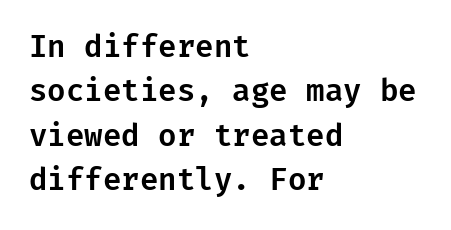
Characters follow at the spacing the type designer built in. Letterform terminals end flat and unadorned throughout the passage. Quick note: interline space is typical. Each row of text sits above clean, open space. Leftover space on each line is placed entirely after the last word. Every character sits straight up, as roman type does.
